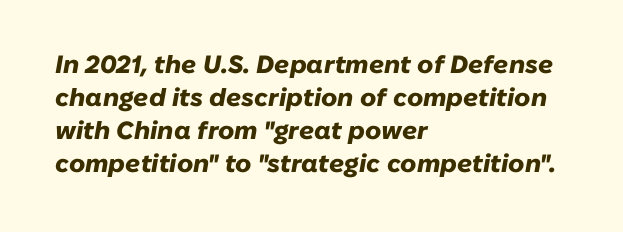
The image shows 25 px bold type, italic (leaning right); set left-aligned, normal line spacing (1.32x), normal letter spacing, not underlined.
